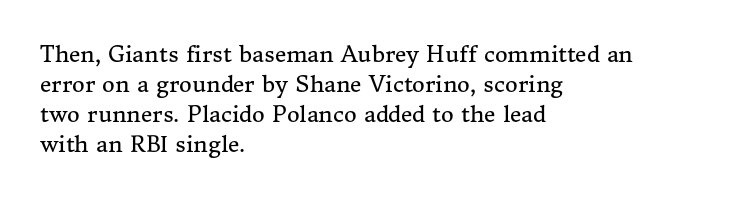
The image shows 22 px text type, upright; set left-aligned, normal line spacing (1.36x), normal letter spacing, not underlined.
